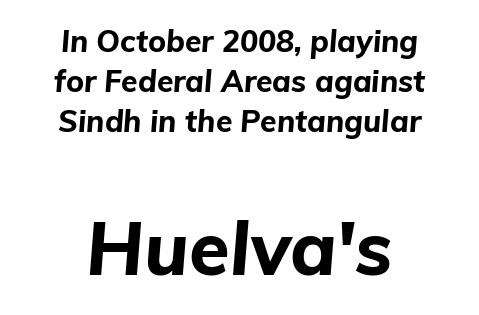
The passage shown is not underscored anywhere. The face used here is proportionally spaced, like ordinary book or web type. Two sizes are in play, and the larger belongs to the second block. How heavy is the stroke? Heavy — this is a bold.
